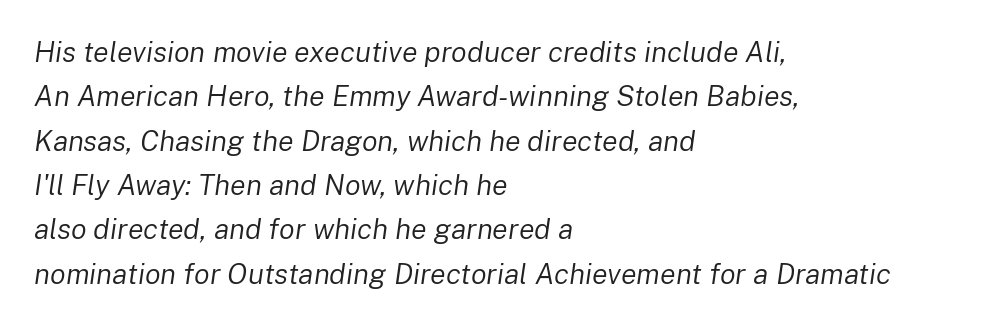
{"italic": "yes", "lean": "right", "slant_degrees": 8, "bold": "no", "weight": "regular", "width": "normal", "stroke_contrast": "low", "x_height": "medium", "monospaced": "no", "underline": "no", "align": "left", "line_spacing": "normal", "line_spacing_ratio": 1.53, "letter_spacing": "normal", "letter_spacing_em": 0.0, "glyph_px": 29}
